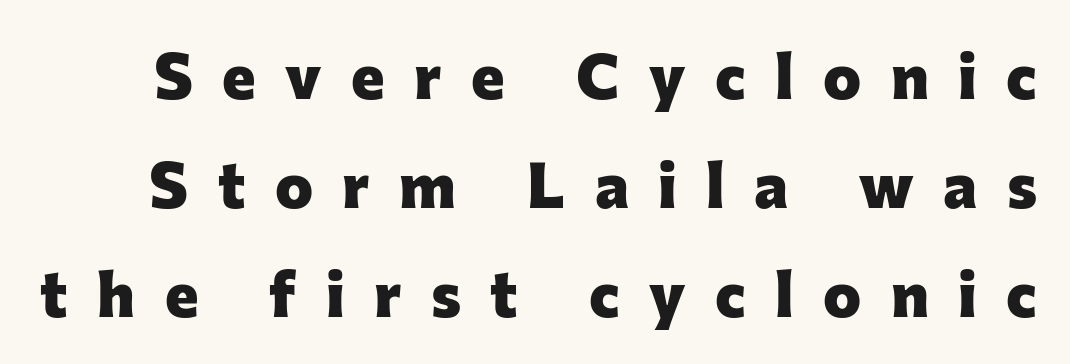
Q: Is the text bold? A: Yes.
Q: Is the text italic (slanted)? A: No, it is upright.
Q: Is the typeface a serif or a sans-serif typeface? A: Sans-serif.
Q: Is the text underlined? A: No.
Q: Is the spacing between letters normal or unusually wide? A: Unusually wide.
Q: Is the spacing between lines tight, normal or loose? A: Normal.
Q: Width (condensed, normal, or wide)? A: Normal.
Q: Stroke contrast? A: Low.
Q: x-height? A: Medium.
Q: Monospaced? A: No.
